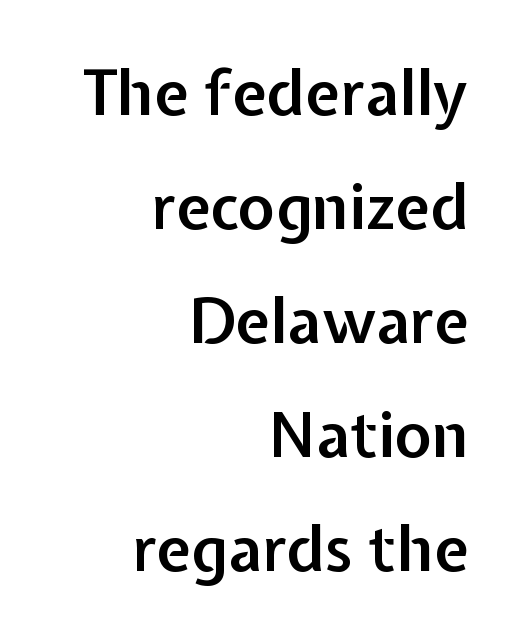
Q: Is the text bold? A: Semi-bold.
Q: Is the text italic (slanted)? A: No, it is upright.
Q: Is the typeface a serif or a sans-serif typeface? A: Sans-serif.
Q: Is the text underlined? A: No.
Q: How is the paragraph aligned? A: Right-aligned.
Q: Is the spacing between letters normal or unusually wide? A: Normal.
Q: Width (condensed, normal, or wide)? A: Normal.
Q: Stroke contrast? A: Low.
Q: x-height? A: Medium.
Q: Monospaced? A: No.
